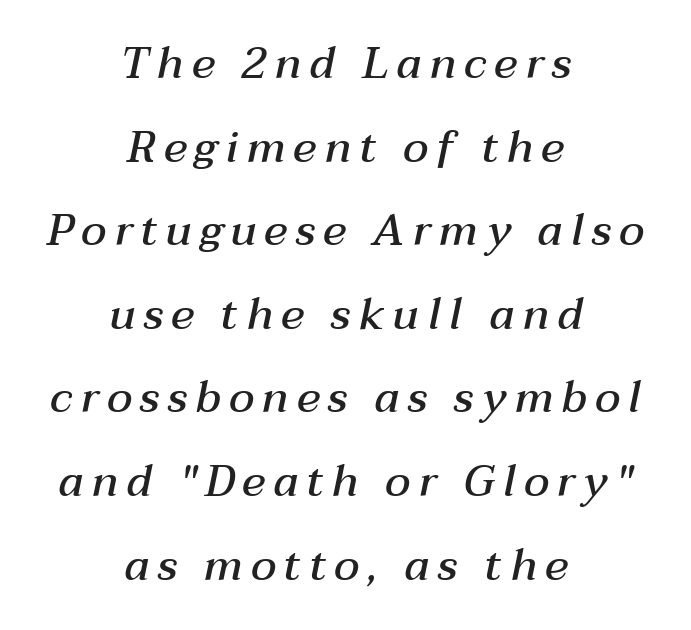
Designer's note — italics engaged. Is this a fixed-width face? No — the glyphs have proportional, varying widths. A centered setting, common on invitations and titles, is used for this passage. Typographic density is moderately raised because the face is semibold.
